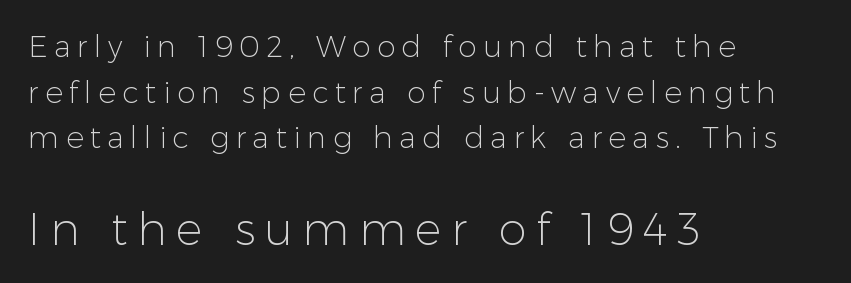
This rendering features lettering with no underline. Someone cranked the tracking dial way up on this one. This is not heavy type; no bold has been used. The rendering shows plain stroke endings on the letterforms — a sans-serif design. Varying glyph widths throughout — classic text-font behaviour.
